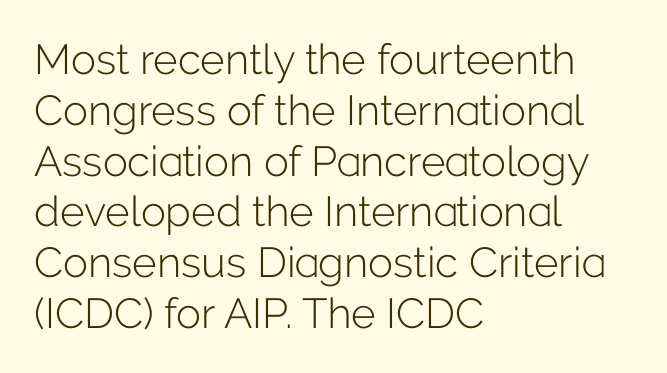
Short note: letters normally spaced. Font category for this specimen: sans-serif. This sample uses an upright cut, with every glyph sitting square on the baseline. Looks like regular typesetting: each glyph gets only the width it needs. Layout note: lines flush left.
